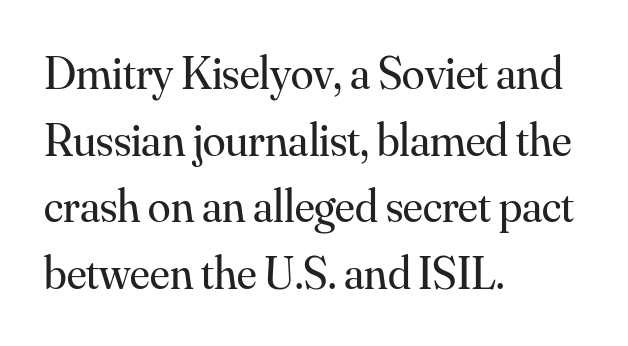
The image shows 46 px regular-weight serif type, upright; set left-aligned, normal line spacing (1.45x), normal letter spacing, not underlined; medium stroke contrast and a small x-height.
